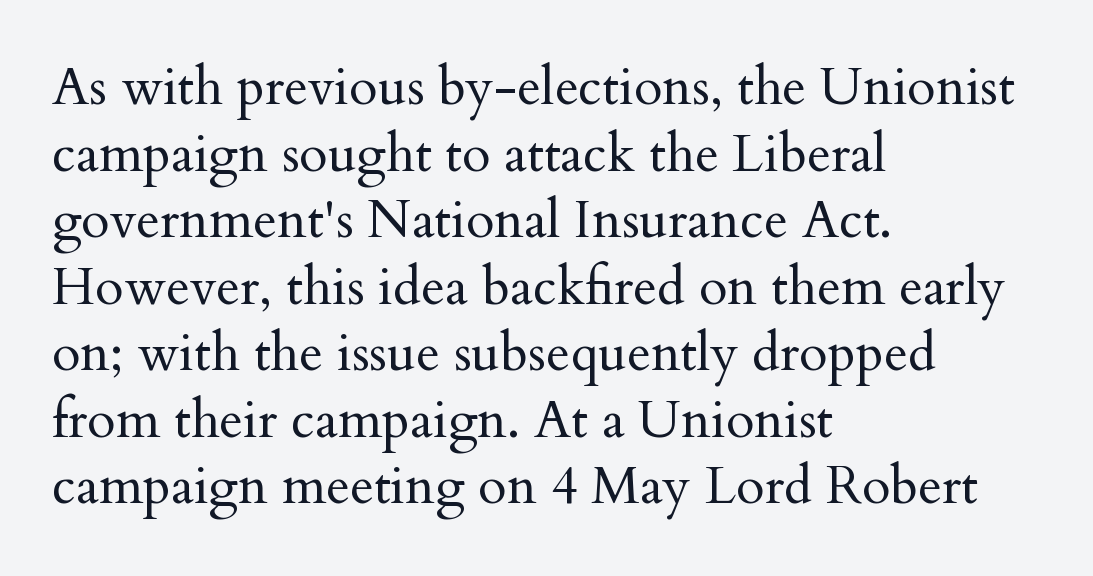
Q: Is the text bold? A: No.
Q: Is the text italic (slanted)? A: No, it is upright.
Q: Is the typeface a serif or a sans-serif typeface? A: Serif.
Q: Is the text underlined? A: No.
Q: How is the paragraph aligned? A: Left-aligned.
Q: Is the spacing between letters normal or unusually wide? A: Normal.
Q: Is the spacing between lines tight, normal or loose? A: Normal.
Q: Width (condensed, normal, or wide)? A: Normal.
Q: Stroke contrast? A: Medium.
Q: x-height? A: Small.
Q: Monospaced? A: No.
